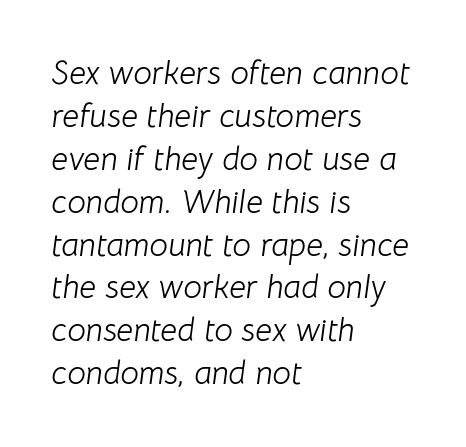
{"italic": "yes", "lean": "right", "slant_degrees": 8, "bold": "no", "weight": "light", "width": "normal", "stroke_contrast": "low", "x_height": "medium", "monospaced": "no", "underline": "no", "align": "left", "line_spacing": "normal", "line_spacing_ratio": 1.3, "letter_spacing": "normal", "letter_spacing_em": 0.0, "glyph_px": 33}
